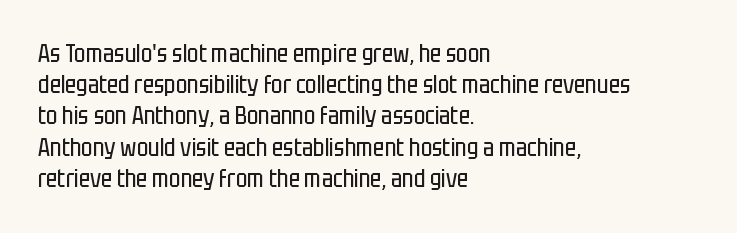
The image shows 24 px text type, upright; set left-aligned, normal line spacing (1.3x), normal letter spacing, not underlined.
